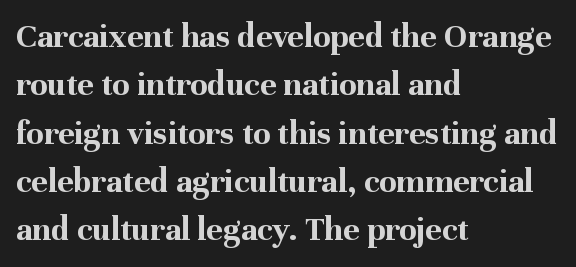
The image shows 35 px bold serif type, upright; set left-aligned, normal line spacing (1.38x), normal letter spacing, not underlined; medium stroke contrast and a medium x-height.
